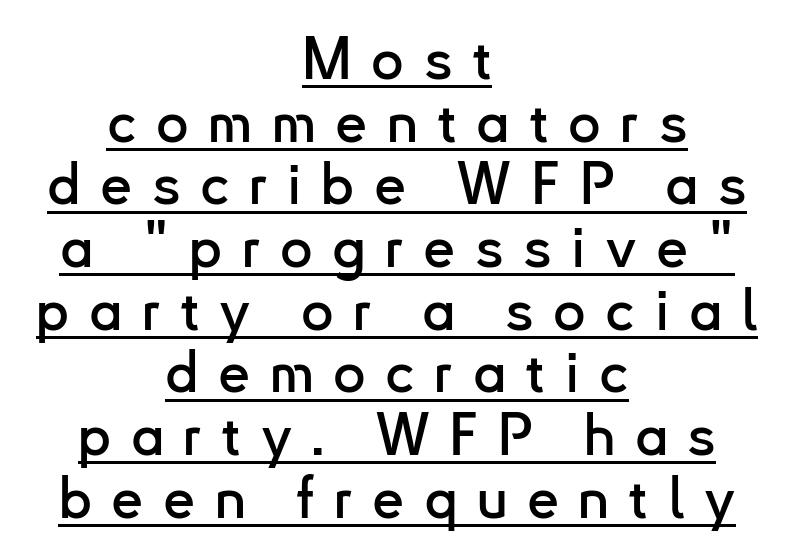
The image shows 57 px sans-serif type, upright; set centered, tight line spacing (1.1x), unusually wide letter spacing (+0.34 em), underlined; low stroke contrast and a small x-height.
